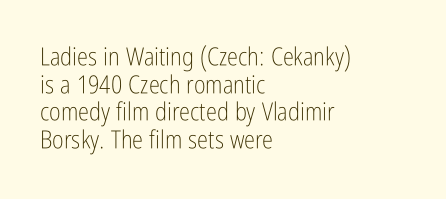
Is there any slant? The stems are plumb. Is the letter spacing exaggerated? No — it looks like the ordinary default. Each new line begins almost immediately beneath the previous one. These lines stack with their left ends in a neat column. Clear beneath every line of the passage. Bold? No — there's no thickening of the strokes.
